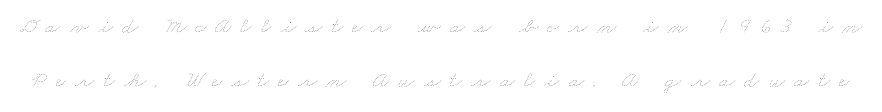
Q: Is the text bold? A: No.
Q: Is the text underlined? A: No.
Q: Is the spacing between letters normal or unusually wide? A: Unusually wide.
Q: Is the spacing between lines tight, normal or loose? A: Loose.
